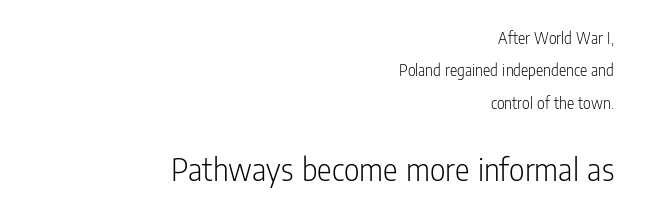
{"serif": "no", "italic": "no", "bold": "no", "weight": "light", "width": "condensed", "stroke_contrast": "low", "x_height": "medium", "monospaced": "no", "underline": "no", "align": "right", "line_spacing": "loose", "line_spacing_ratio": 1.9, "letter_spacing": "normal", "letter_spacing_em": 0.0, "larger_block": "second", "size_ratio": 2.0, "glyph_px": 34}
